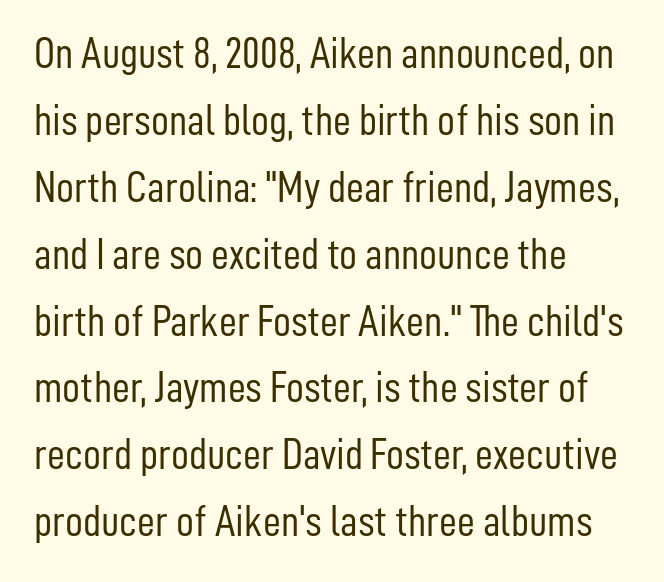
You can tell it's not italic because the verticals are truly vertical. No chunkiness to these letters — they're not bold. Rows of type keep a routine distance in the vertical direction. If you drew a ruler down the left edge, every line would touch it. A bare baseline throughout the passage.
